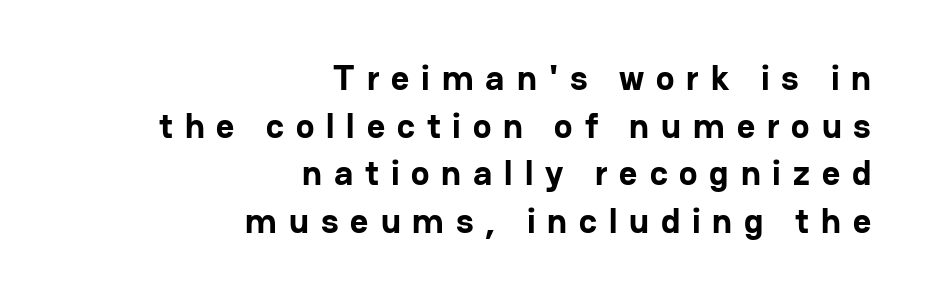
{"serif": "no", "italic": "no", "bold": "yes", "weight": "bold", "width": "normal", "stroke_contrast": "low", "x_height": "medium", "monospaced": "no", "underline": "no", "align": "right", "line_spacing": "normal", "line_spacing_ratio": 1.36, "letter_spacing": "wide", "letter_spacing_em": 0.34, "glyph_px": 35}
